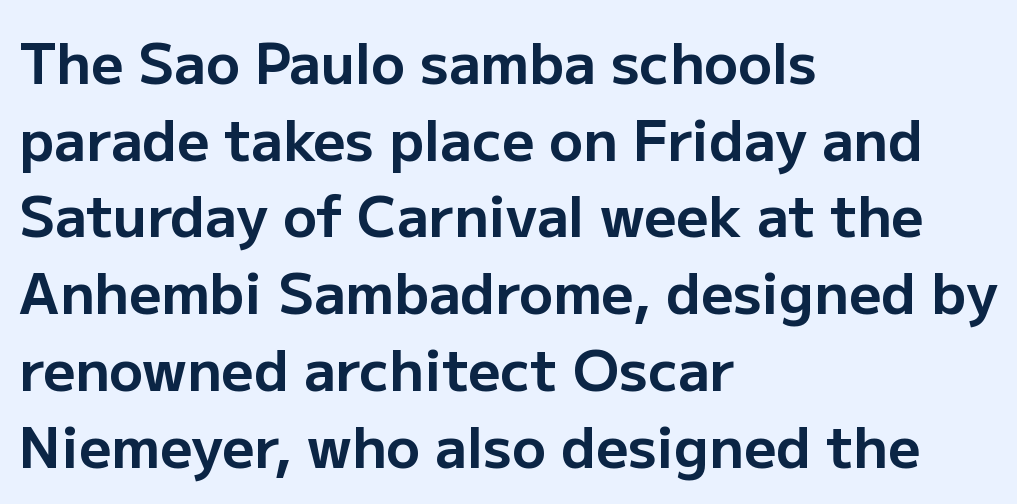
Compared with typical paragraphs, the rows here are spaced about the same. This sample uses an upright cut, with every glyph sitting square on the baseline. This rendering features lettering with no underline. Character widths vary here, with narrow letters taking less room than wide ones. To sum up the face: it is a sans, with no serifs. Look at the stroke-to-counter ratio: heavy, a bold.
